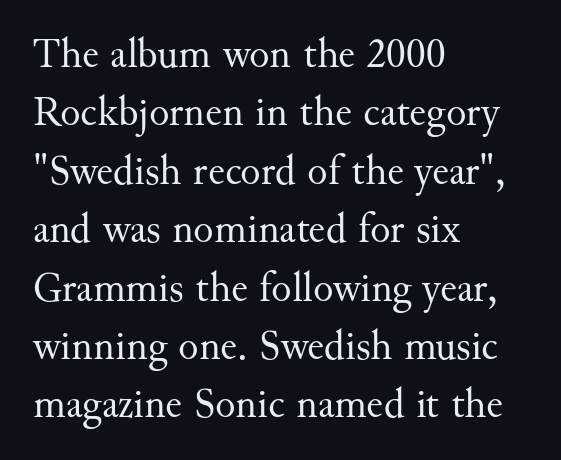
{"serif": "yes", "italic": "no", "bold": "no", "weight": "regular", "width": "normal", "stroke_contrast": "medium", "x_height": "small", "monospaced": "no", "underline": "no", "align": "left", "line_spacing": "normal", "line_spacing_ratio": 1.39, "letter_spacing": "normal", "letter_spacing_em": 0.0, "glyph_px": 42}
